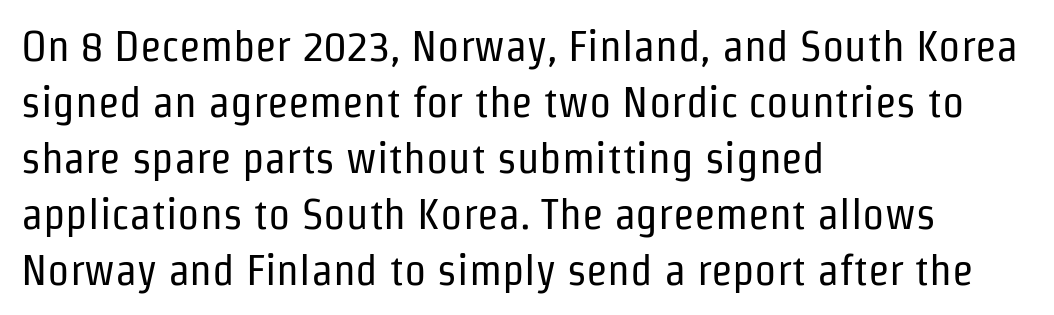
Q: Is the text bold? A: No.
Q: Is the text italic (slanted)? A: No, it is upright.
Q: Is the typeface a serif or a sans-serif typeface? A: Sans-serif.
Q: Is the text underlined? A: No.
Q: How is the paragraph aligned? A: Left-aligned.
Q: Is the spacing between letters normal or unusually wide? A: Normal.
Q: Is the spacing between lines tight, normal or loose? A: Normal.
Q: Width (condensed, normal, or wide)? A: Condensed.
Q: Stroke contrast? A: Low.
Q: x-height? A: Medium.
Q: Monospaced? A: No.
